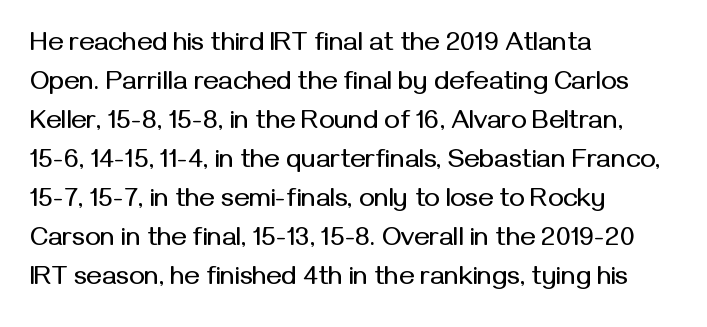
The compositor pushed each line to the left boundary. Every stem runs plumb, perpendicular to the baseline. This sample keeps an unexceptional amount of space between lines. Here the glyphs are tracked normally, forming tight word shapes. Descender tails drop into unmarked territory.
